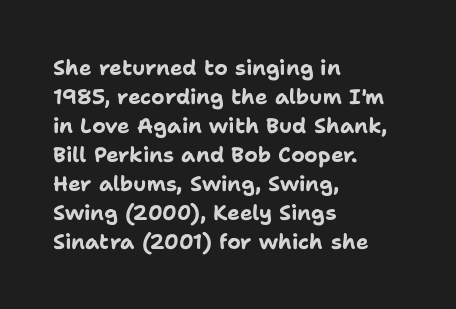
{"italic": "no", "bold": "yes", "underline": "no", "align": "left", "line_spacing": "normal", "line_spacing_ratio": 1.38, "letter_spacing": "normal", "letter_spacing_em": 0.0, "glyph_px": 21}
